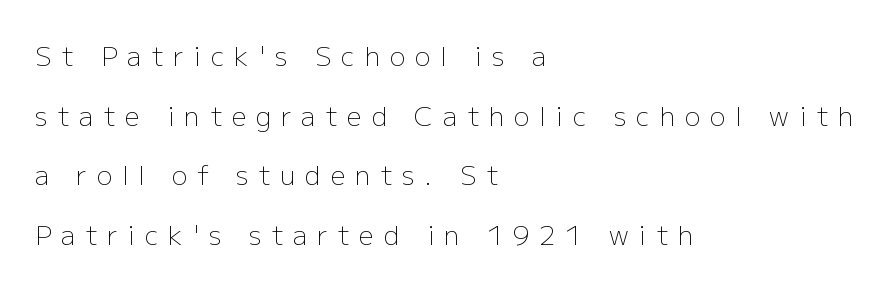
{"italic": "no", "bold": "no", "underline": "no", "align": "left", "line_spacing": "loose", "line_spacing_ratio": 2.29, "letter_spacing": "wide", "letter_spacing_em": 0.38, "glyph_px": 26}
